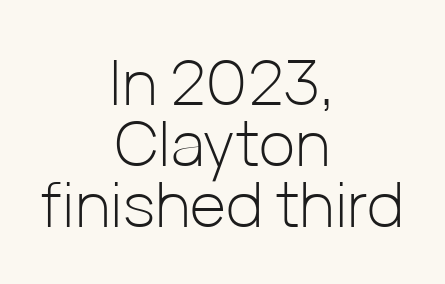
{"serif": "no", "italic": "no", "bold": "no", "weight": "light", "width": "normal", "stroke_contrast": "low", "x_height": "medium", "monospaced": "no", "underline": "no", "align": "center", "line_spacing": "tight", "line_spacing_ratio": 0.98, "letter_spacing": "normal", "letter_spacing_em": 0.0, "glyph_px": 62}
